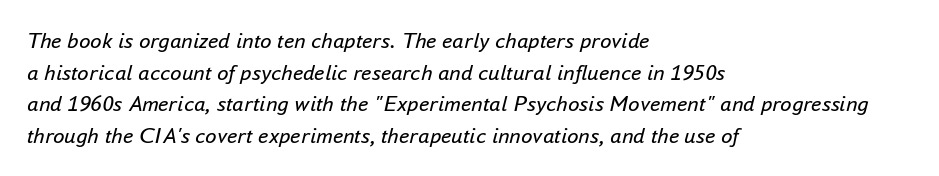
Q: Is the text bold? A: No.
Q: Is the text italic (slanted)? A: Yes, it leans right by about 16 degrees.
Q: Is the text underlined? A: No.
Q: How is the paragraph aligned? A: Left-aligned.
Q: Is the spacing between letters normal or unusually wide? A: Normal.
Q: Is the spacing between lines tight, normal or loose? A: Normal.
